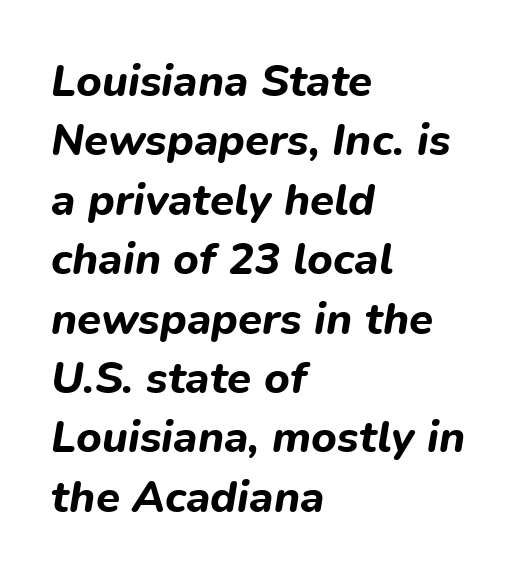
Q: Is the text bold? A: Yes.
Q: Is the text italic (slanted)? A: Yes, it leans right by about 9 degrees.
Q: Is the text underlined? A: No.
Q: How is the paragraph aligned? A: Left-aligned.
Q: Is the spacing between letters normal or unusually wide? A: Normal.
Q: Is the spacing between lines tight, normal or loose? A: Normal.
Q: Width (condensed, normal, or wide)? A: Normal.
Q: Stroke contrast? A: Low.
Q: x-height? A: Medium.
Q: Monospaced? A: No.
